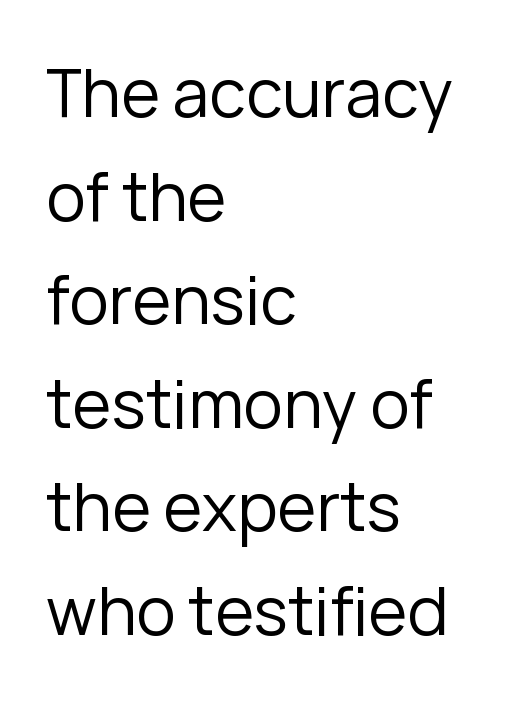
A bare baseline throughout the passage. The designer went with a sans here, leaving each stem footless. The letters advance in unequal steps, a hallmark of proportional type. A light-to-regular cut is what we see here. Italic? Not at all — the glyphs are vertical. The passage shown has conventional tracking throughout.
